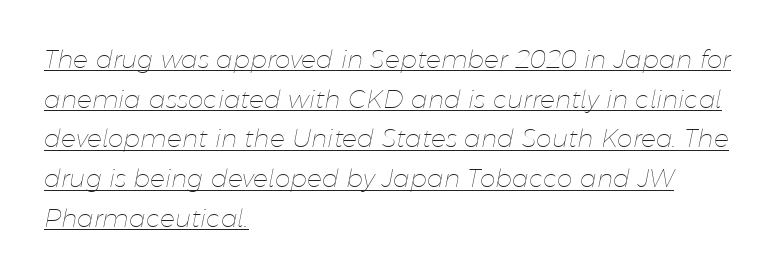
Q: Is the text bold? A: No.
Q: Is the text italic (slanted)? A: Yes, it leans right by about 11 degrees.
Q: Is the text underlined? A: Yes.
Q: How is the paragraph aligned? A: Left-aligned.
Q: Is the spacing between letters normal or unusually wide? A: Normal.
Q: Is the spacing between lines tight, normal or loose? A: Normal.
